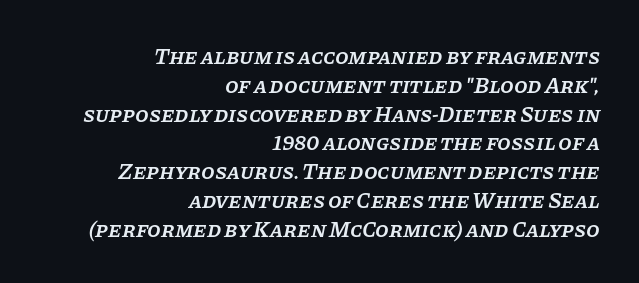
{"italic": "yes", "lean": "right", "slant_degrees": 11, "bold": "semi", "underline": "no", "align": "right", "line_spacing": "normal", "line_spacing_ratio": 1.31, "letter_spacing": "normal", "letter_spacing_em": 0.0, "glyph_px": 22}
